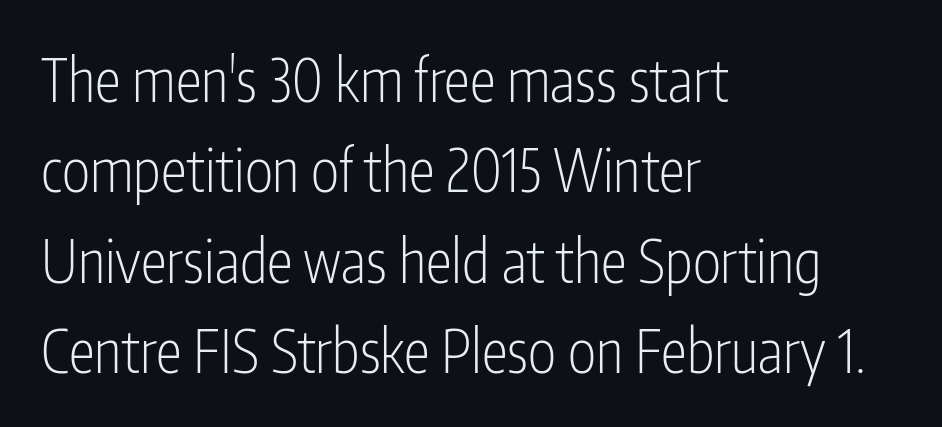
The image shows 59 px light, condensed sans-serif type, upright; set left-aligned, normal line spacing (1.53x), normal letter spacing, not underlined; low stroke contrast and a medium x-height.
